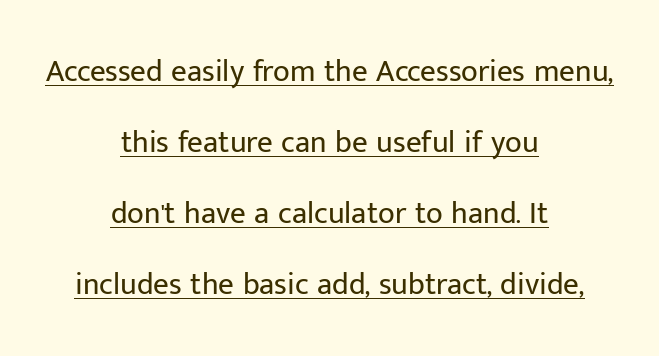
Q: Is the text bold? A: No.
Q: Is the text italic (slanted)? A: No, it is upright.
Q: Is the typeface a serif or a sans-serif typeface? A: Sans-serif.
Q: Is the text underlined? A: Yes.
Q: How is the paragraph aligned? A: Centered.
Q: Is the spacing between letters normal or unusually wide? A: Normal.
Q: Is the spacing between lines tight, normal or loose? A: Loose.
Q: Width (condensed, normal, or wide)? A: Normal.
Q: Stroke contrast? A: Low.
Q: x-height? A: Medium.
Q: Monospaced? A: No.
